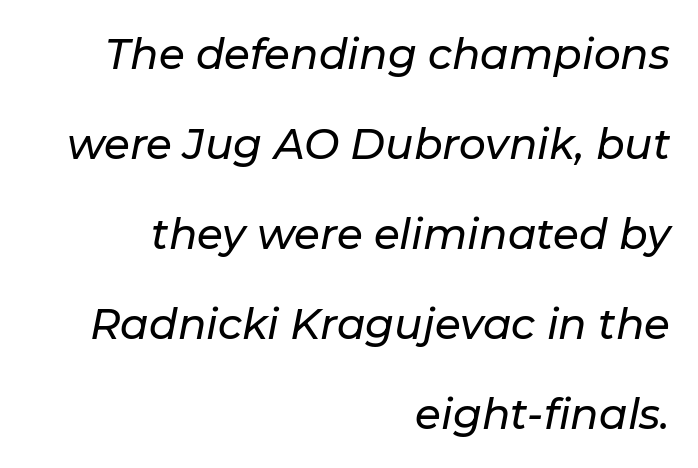
Q: Is the text italic (slanted)? A: Yes, it leans right by about 11 degrees.
Q: Is the text underlined? A: No.
Q: How is the paragraph aligned? A: Right-aligned.
Q: Is the spacing between letters normal or unusually wide? A: Normal.
Q: Is the spacing between lines tight, normal or loose? A: Loose.
Q: Width (condensed, normal, or wide)? A: Normal.
Q: Stroke contrast? A: Low.
Q: x-height? A: Medium.
Q: Monospaced? A: No.
